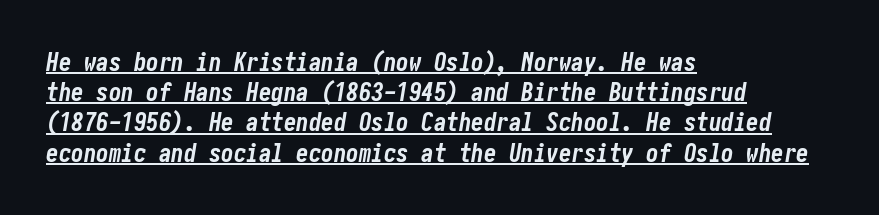
Q: Is the text bold? A: Yes.
Q: Is the text italic (slanted)? A: Yes, it leans right by about 10 degrees.
Q: Is the text underlined? A: Yes.
Q: How is the paragraph aligned? A: Left-aligned.
Q: Is the spacing between letters normal or unusually wide? A: Normal.
